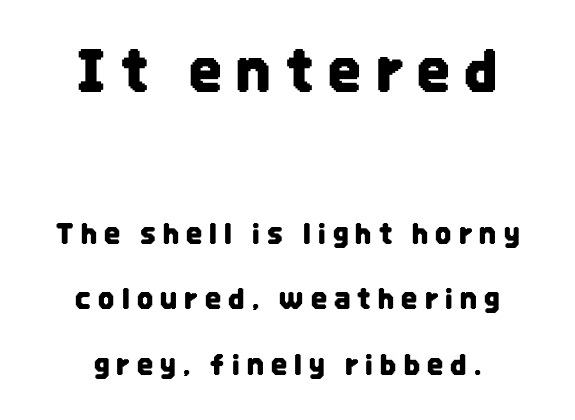
Q: Is the text italic (slanted)? A: No, it is upright.
Q: Is the typeface a serif or a sans-serif typeface? A: Sans-serif.
Q: Is the text underlined? A: No.
Q: How is the paragraph aligned? A: Centered.
Q: Is the spacing between letters normal or unusually wide? A: Unusually wide.
Q: Is the spacing between lines tight, normal or loose? A: Loose.
Q: Which block of text is set in a larger size, the first (top) or the second (bottom)? A: The first (top) one.
Q: Width (condensed, normal, or wide)? A: Condensed.
Q: Stroke contrast? A: Low.
Q: x-height? A: Large.
Q: Monospaced? A: No.
